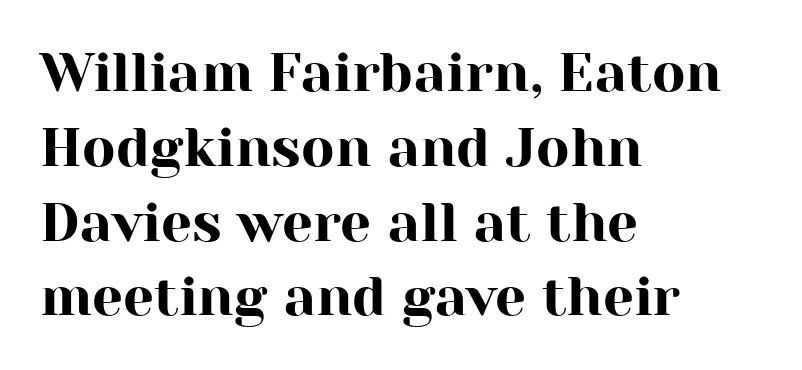
{"serif": "yes", "italic": "no", "width": "normal", "stroke_contrast": "high", "x_height": "medium", "monospaced": "no", "underline": "no", "align": "left", "line_spacing": "normal", "line_spacing_ratio": 1.36, "letter_spacing": "normal", "letter_spacing_em": 0.0, "glyph_px": 55}
